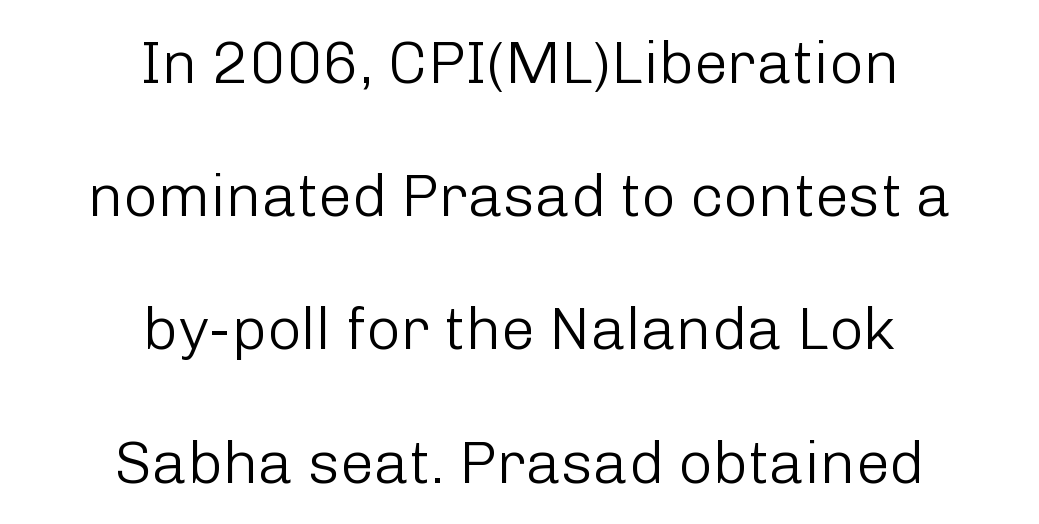
These lines are rendered in a variable-pitch font. Is there much room between lines? Yes — plenty of vertical air separates them. The rendering shows plain stroke endings on the letterforms — a sans-serif design. Descenders are the only things crossing below the line. Look at the tracking — it's just the regular setting, nothing added. Heft: none added — not bold.
